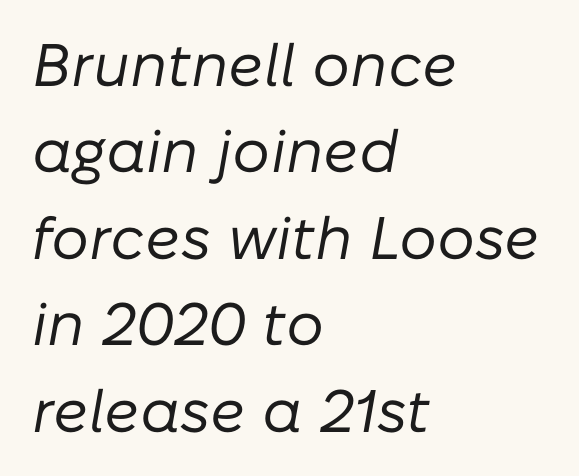
Q: Is the text bold? A: No.
Q: Is the text italic (slanted)? A: Yes, it leans right by about 10 degrees.
Q: Is the text underlined? A: No.
Q: How is the paragraph aligned? A: Left-aligned.
Q: Is the spacing between letters normal or unusually wide? A: Normal.
Q: Is the spacing between lines tight, normal or loose? A: Normal.
Q: Width (condensed, normal, or wide)? A: Normal.
Q: Stroke contrast? A: Low.
Q: x-height? A: Medium.
Q: Monospaced? A: No.
